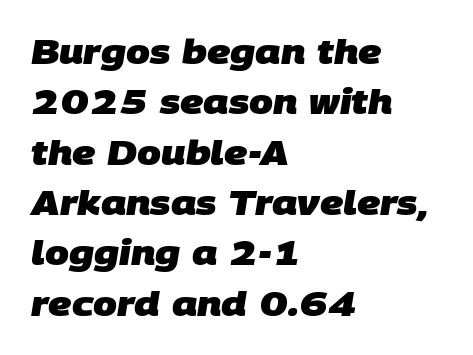
Q: Is the text bold? A: Yes.
Q: Is the typeface a serif or a sans-serif typeface? A: Sans-serif.
Q: Is the text underlined? A: No.
Q: How is the paragraph aligned? A: Left-aligned.
Q: Is the spacing between letters normal or unusually wide? A: Normal.
Q: Is the spacing between lines tight, normal or loose? A: Normal.
Q: Width (condensed, normal, or wide)? A: Normal.
Q: Stroke contrast? A: Low.
Q: x-height? A: Large.
Q: Monospaced? A: No.
